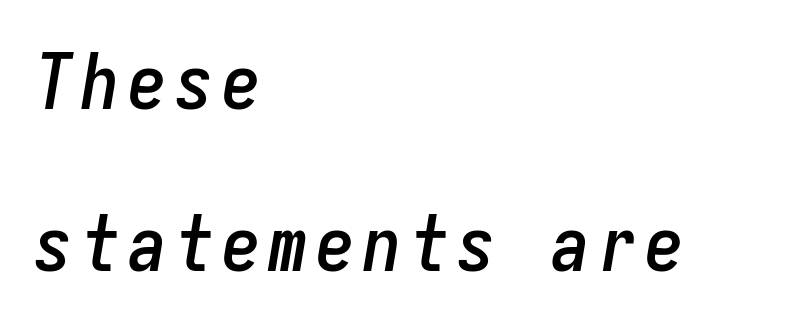
Q: Is the text italic (slanted)? A: Yes, it leans right by about 9 degrees.
Q: Is the text underlined? A: No.
Q: How is the paragraph aligned? A: Left-aligned.
Q: Is the spacing between lines tight, normal or loose? A: Loose.
Q: Width (condensed, normal, or wide)? A: Condensed.
Q: Stroke contrast? A: Low.
Q: x-height? A: Medium.
Q: Monospaced? A: Yes.
